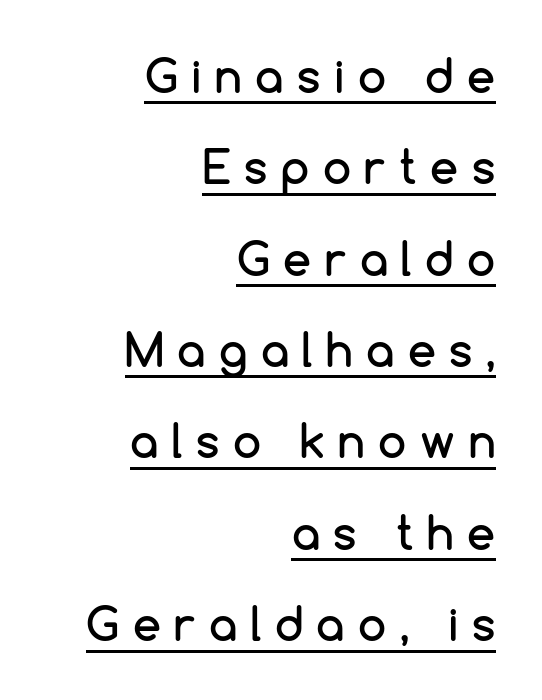
{"serif": "no", "italic": "no", "width": "normal", "stroke_contrast": "low", "x_height": "medium", "monospaced": "no", "underline": "yes", "align": "right", "line_spacing": "loose", "line_spacing_ratio": 2.03, "letter_spacing": "wide", "letter_spacing_em": 0.3, "glyph_px": 45}
